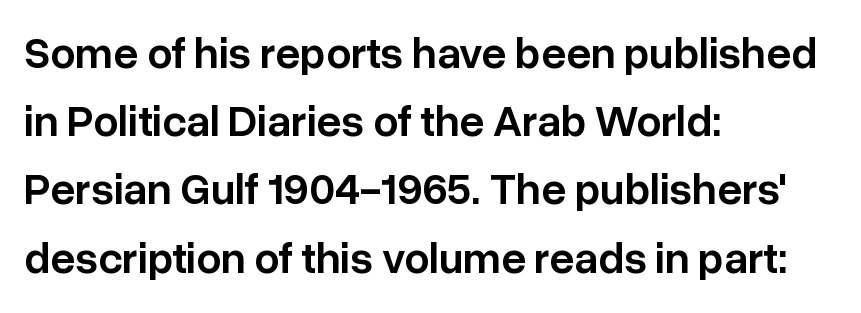
{"serif": "no", "italic": "no", "bold": "semi", "weight": "semibold", "width": "normal", "stroke_contrast": "low", "x_height": "medium", "monospaced": "no", "underline": "no", "align": "left", "line_spacing": "normal", "line_spacing_ratio": 1.55, "letter_spacing": "normal", "letter_spacing_em": 0.0, "glyph_px": 44}
